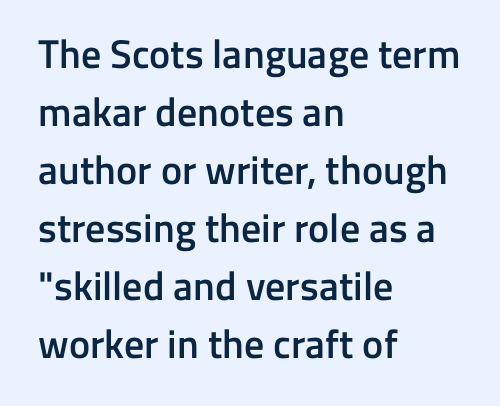
{"serif": "no", "italic": "no", "bold": "semi", "weight": "semibold", "width": "normal", "stroke_contrast": "low", "x_height": "medium", "monospaced": "no", "underline": "no", "align": "left", "line_spacing": "normal", "line_spacing_ratio": 1.45, "letter_spacing": "normal", "letter_spacing_em": 0.0, "glyph_px": 40}
